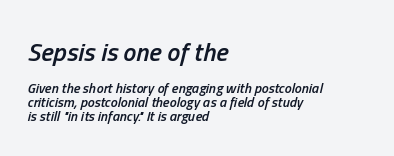
Q: Is the text bold? A: Semi-bold.
Q: Is the text italic (slanted)? A: Yes, it leans right by about 13 degrees.
Q: Is the text underlined? A: No.
Q: How is the paragraph aligned? A: Left-aligned.
Q: Is the spacing between letters normal or unusually wide? A: Normal.
Q: Is the spacing between lines tight, normal or loose? A: Tight.
Q: Which block of text is set in a larger size, the first (top) or the second (bottom)? A: The first (top) one.
